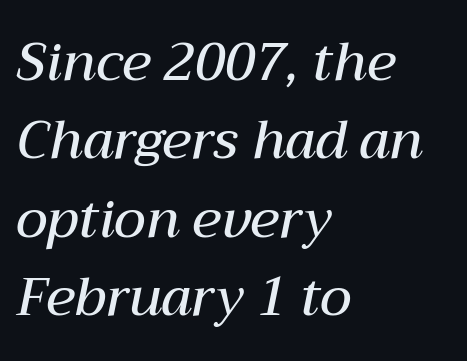
Q: Is the text bold? A: Semi-bold.
Q: Is the text italic (slanted)? A: Yes, it leans right by about 12 degrees.
Q: Is the text underlined? A: No.
Q: How is the paragraph aligned? A: Left-aligned.
Q: Is the spacing between letters normal or unusually wide? A: Normal.
Q: Is the spacing between lines tight, normal or loose? A: Normal.
Q: Width (condensed, normal, or wide)? A: Normal.
Q: Stroke contrast? A: Medium.
Q: x-height? A: Medium.
Q: Monospaced? A: No.
